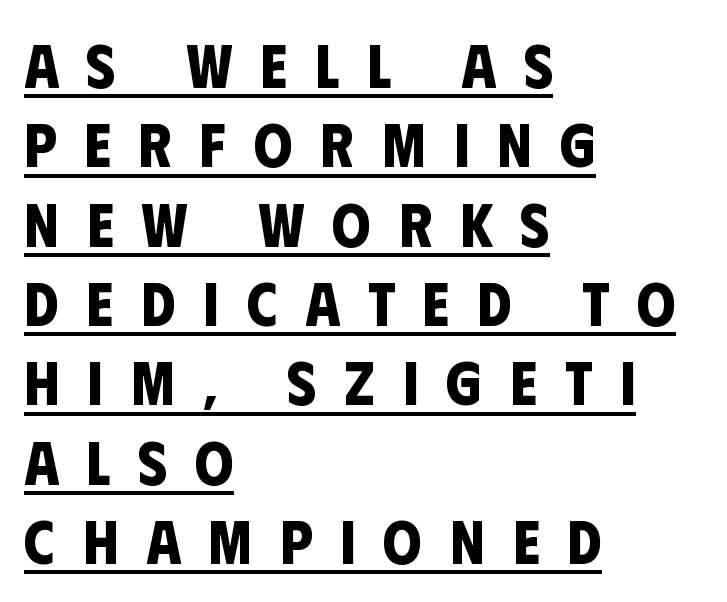
The strokes are fattened all the way to bold. Students, note that the glyphs here are deliberately spaced far apart. Regarding serifs, this sample does without them. Is the block centered? No — it sits flush against the left margin. Caption: lettering with a line underneath.
